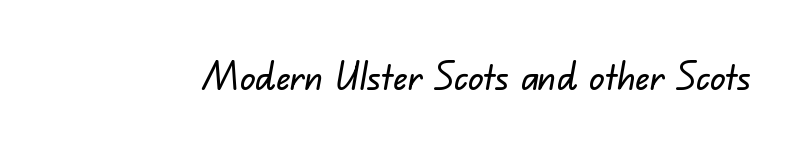
{"serif": "no", "width": "normal", "stroke_contrast": "low", "x_height": "small", "monospaced": "no", "underline": "no", "letter_spacing": "normal", "letter_spacing_em": 0.0, "glyph_px": 38}
